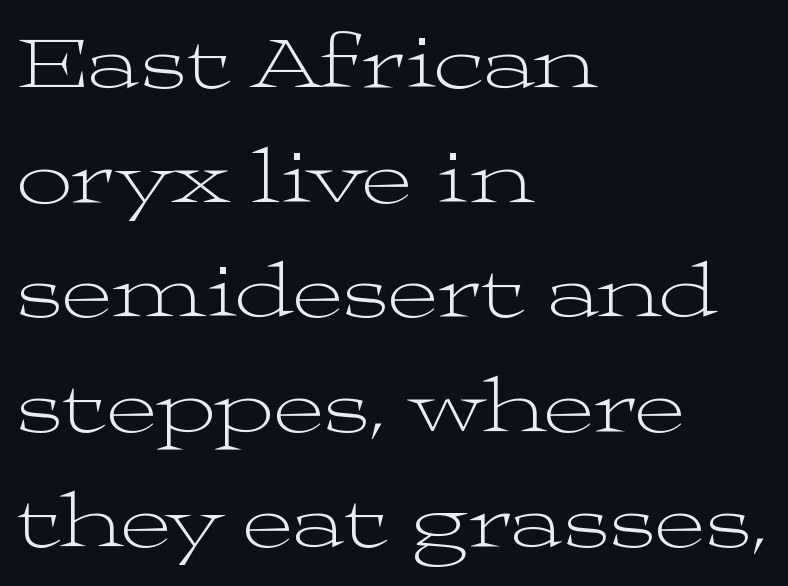
Letter spacing: default. Unlike a clean sans, this face finishes its strokes with serifs. A student would call this left alignment; a typographer would say flush left, rag right. The cut favours lightness, reaching ordinary text weight at its darkest. The vertical gap from one line to the next is medium.
